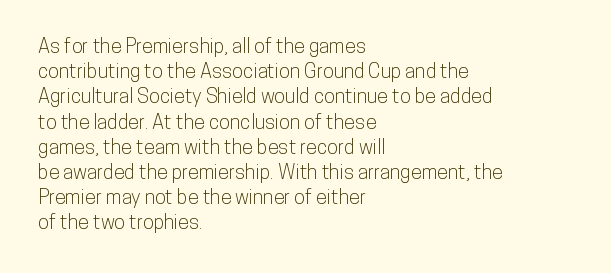
These lines keep a tight, regular rhythm from letter to letter. Successive baselines arrive at the customary interval. Unmarked baselines from the first word to the last. Casual observation: everything's shoved over to the left. This sample uses an upright cut, with every glyph sitting square on the baseline.
